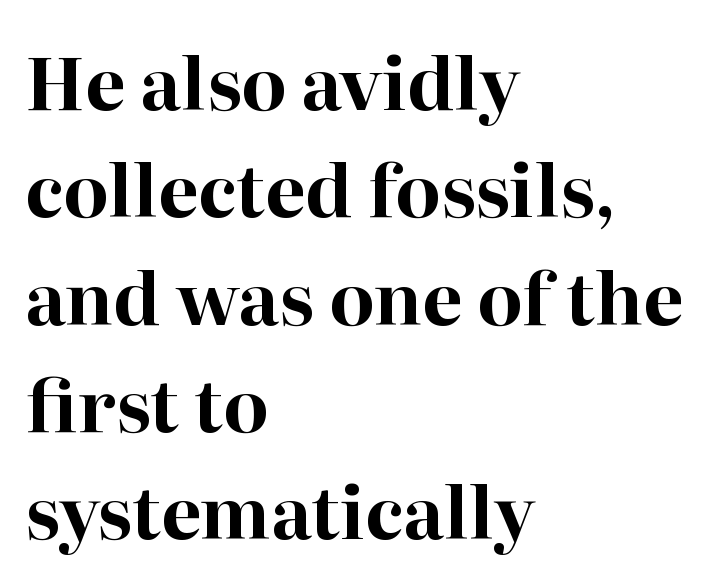
Spacing between characters is what you'd get straight out of the box. Are there feet on the stems? There are — it's a serif. Ascenders rise straight up at ninety degrees. Here the designer chose a conventional face with non-uniform glyph widths.
